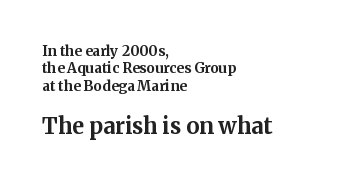
Q: Is the text bold? A: Yes.
Q: Is the text italic (slanted)? A: No, it is upright.
Q: Is the text underlined? A: No.
Q: How is the paragraph aligned? A: Left-aligned.
Q: Is the spacing between letters normal or unusually wide? A: Normal.
Q: Is the spacing between lines tight, normal or loose? A: Normal.
Q: Which block of text is set in a larger size, the first (top) or the second (bottom)? A: The second (bottom) one.
